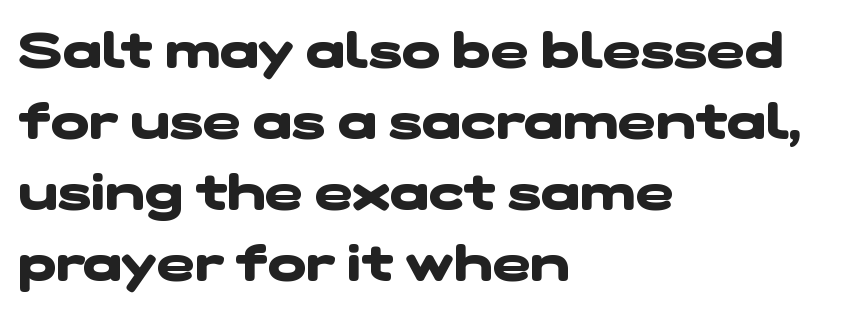
{"serif": "no", "bold": "yes", "weight": "heavy", "width": "wide", "stroke_contrast": "low", "x_height": "medium", "monospaced": "no", "underline": "no", "align": "left", "line_spacing": "normal", "line_spacing_ratio": 1.39, "letter_spacing": "normal", "letter_spacing_em": 0.0, "glyph_px": 51}
